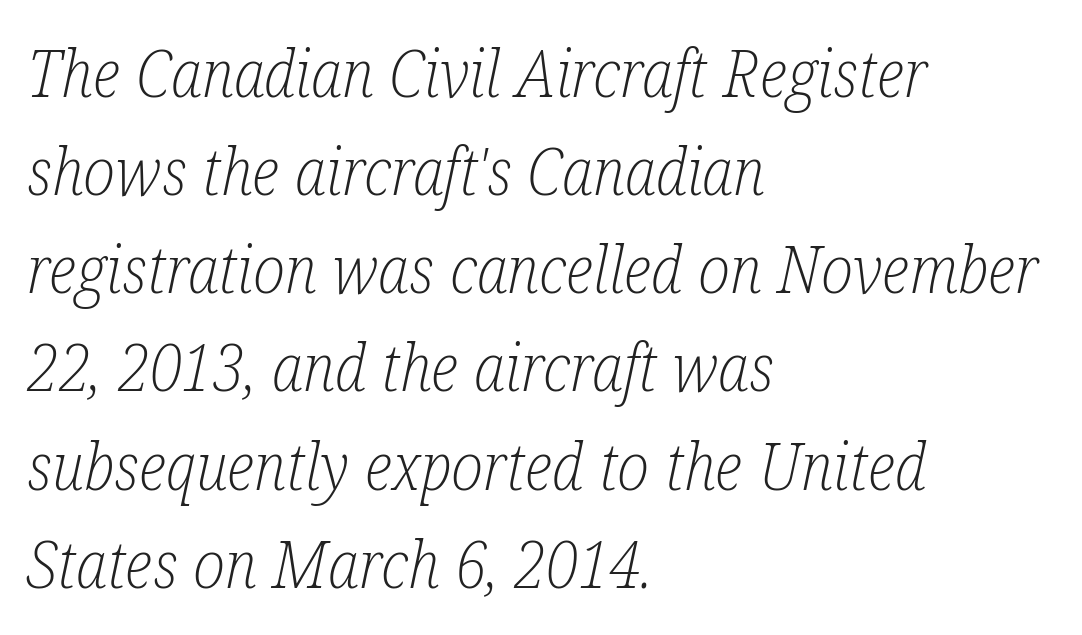
The letters look calm and open, with moderate or lighter stems. The space between consecutive lines is moderate. The whole block is typeset with a tilt. Classification — serif. These lines are set flush left with a ragged right edge. Decoration check: the copy has no underline.
